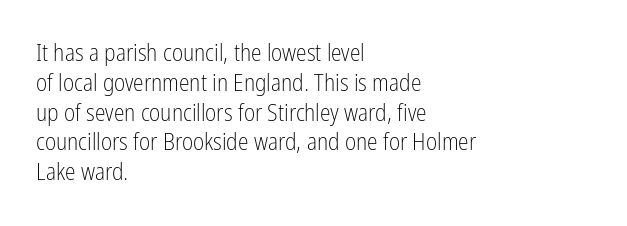
Q: Is the text bold? A: No.
Q: Is the text italic (slanted)? A: No, it is upright.
Q: Is the text underlined? A: No.
Q: How is the paragraph aligned? A: Left-aligned.
Q: Is the spacing between letters normal or unusually wide? A: Normal.
